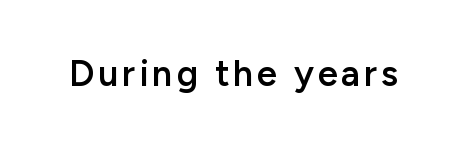
Q: Is the text bold? A: Semi-bold.
Q: Is the text italic (slanted)? A: No, it is upright.
Q: Is the typeface a serif or a sans-serif typeface? A: Sans-serif.
Q: Is the text underlined? A: No.
Q: Width (condensed, normal, or wide)? A: Normal.
Q: Stroke contrast? A: Low.
Q: x-height? A: Medium.
Q: Monospaced? A: No.
